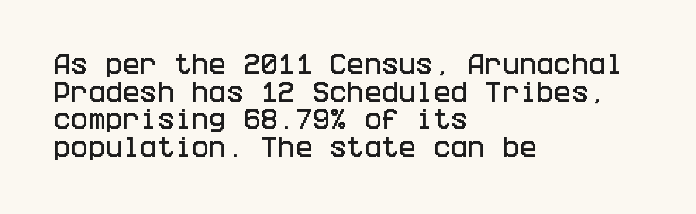
The image shows 23 px text type, upright; set left-aligned, line spacing 1.2x, normal letter spacing, not underlined.
